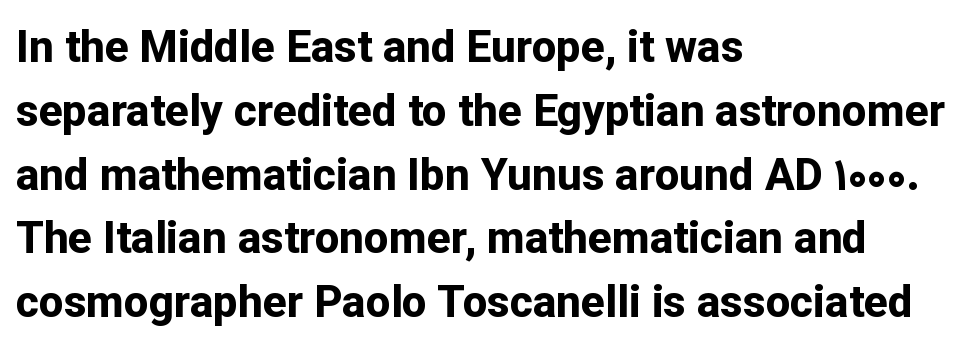
The image shows 44 px bold sans-serif type, upright; set left-aligned, normal line spacing (1.45x), normal letter spacing, not underlined; low stroke contrast and a medium x-height.
